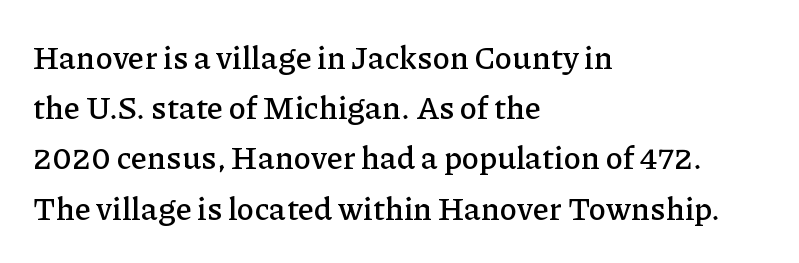
The image shows 32 px serif type, upright; set left-aligned, normal line spacing (1.57x), normal letter spacing, not underlined; low stroke contrast and a medium x-height.
